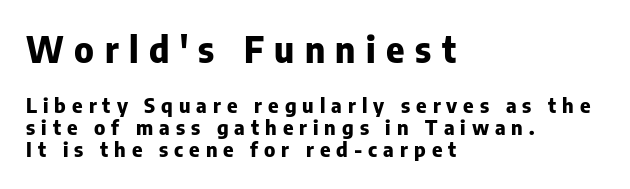
Scale decreases going downward across the two blocks. A sans-serif font was chosen for this passage. This rendering uses left alignment, leaving the right contour irregular. The baseline area is clear.
